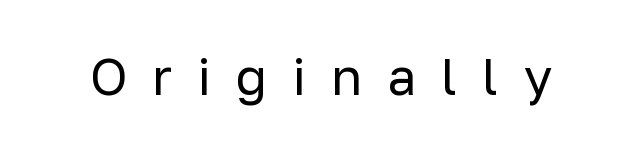
The typeface chosen for these lines omits serifs. The characters are drawn with everyday or finer stroke widths. Vertical strokes here are truly vertical. The passage shown has open, widely tracked lettering throughout. Rule under the text: the space is simply empty. These lines are rendered in a variable-pitch font.
